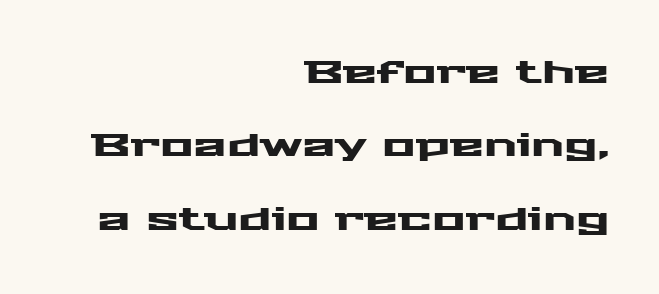
Look at the bottom of the vertical strokes: they stop flat, with no serifs. Ordinary non-slanted type is in use. Which margin do the lines hug? The right one — the left edge is uneven. This sample trades compactness for vertical openness between lines. The zone under the glyphs is completely vacant.
